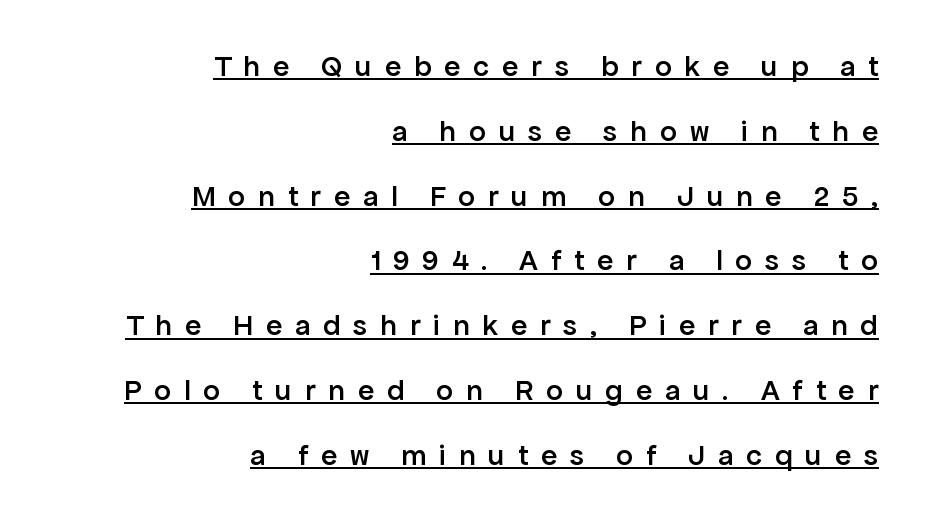
{"serif": "no", "italic": "no", "bold": "semi", "weight": "semibold", "width": "normal", "stroke_contrast": "low", "x_height": "medium", "monospaced": "no", "underline": "yes", "align": "right", "line_spacing": "loose", "line_spacing_ratio": 2.16, "letter_spacing": "wide", "letter_spacing_em": 0.43, "glyph_px": 30}
